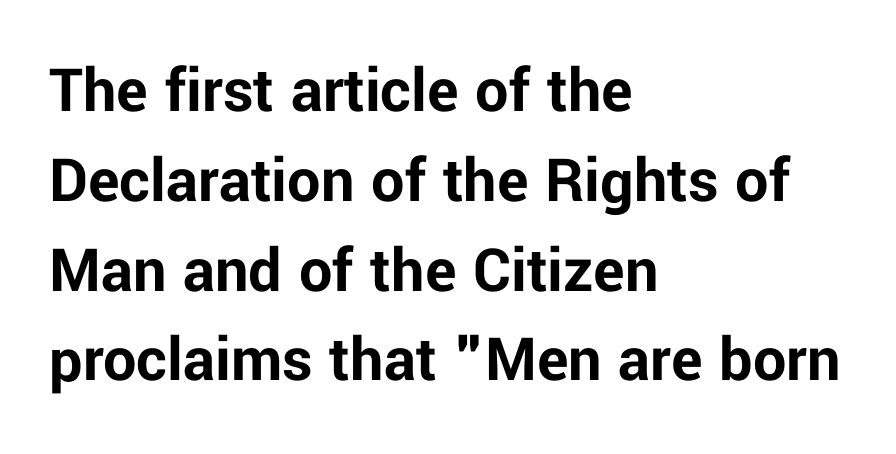
If you drew a line through each stem, it would be perfectly vertical. Looks like regular typesetting: each glyph gets only the width it needs. Vertical spacing — default. There is no visible air inserted between adjacent glyphs.
